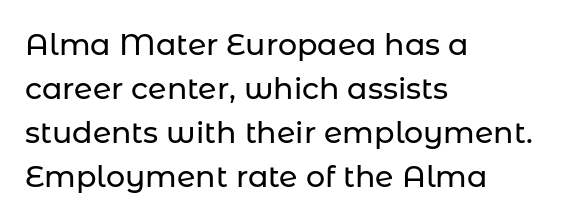
{"serif": "no", "italic": "no", "width": "normal", "stroke_contrast": "low", "x_height": "medium", "monospaced": "no", "underline": "no", "align": "left", "line_spacing": "normal", "line_spacing_ratio": 1.47, "letter_spacing": "normal", "letter_spacing_em": 0.0, "glyph_px": 30}
